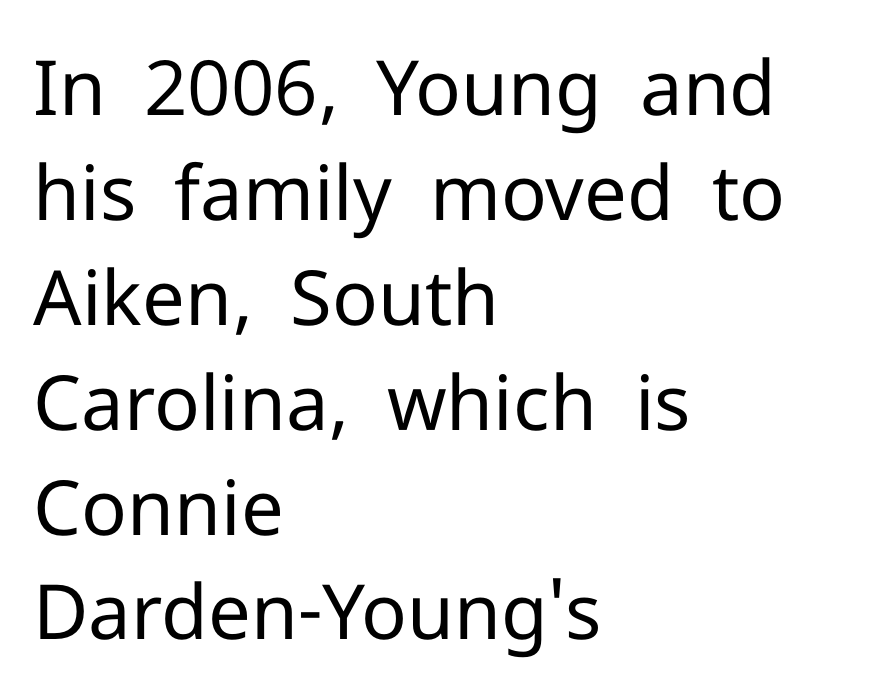
Weight: regular or lighter. This sample uses an upright cut, with every glyph sitting square on the baseline. Compared with typical body copy, the letter spacing here is the same. Rule under the text: the space is simply empty.
